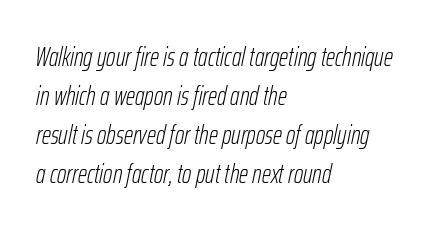
{"italic": "yes", "lean": "right", "slant_degrees": 12, "bold": "no", "underline": "no", "align": "left", "line_spacing": "normal", "line_spacing_ratio": 1.5, "letter_spacing": "normal", "letter_spacing_em": 0.0, "glyph_px": 26}
